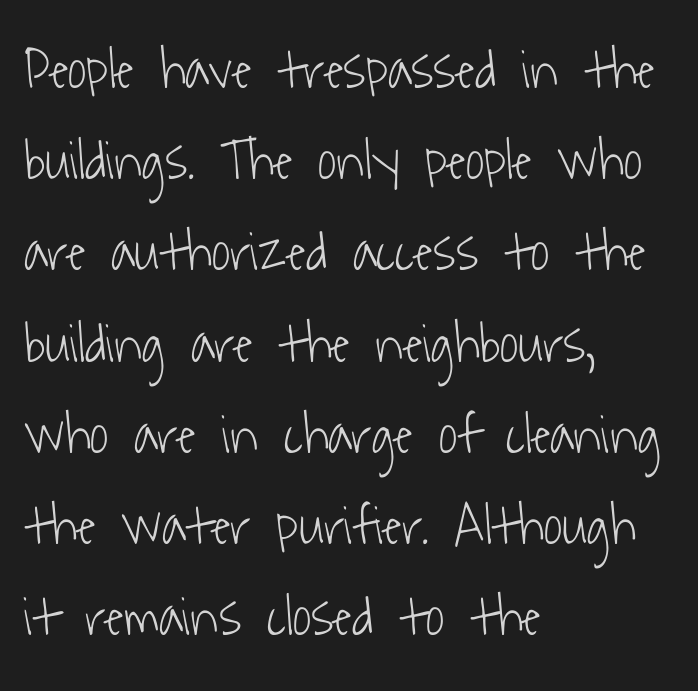
Weight: in the light-to-regular range. Tracking value appears to be zero — textbook default spacing. You can tell from the bare stems that sans-serif type was used. Proportional: the letters do not fall into vertical columns.
